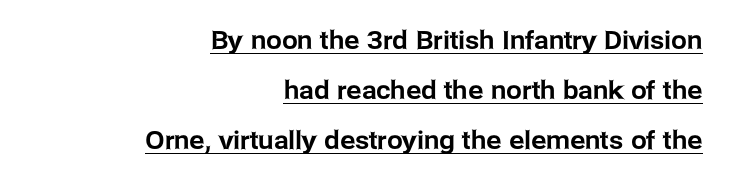
The rendered words wear a rule along their underside. Ascenders rise straight up at ninety degrees. The rendering uses a large line-height, opening up the rows. Letter spacing: default. The compositor pushed each line to the right boundary.
